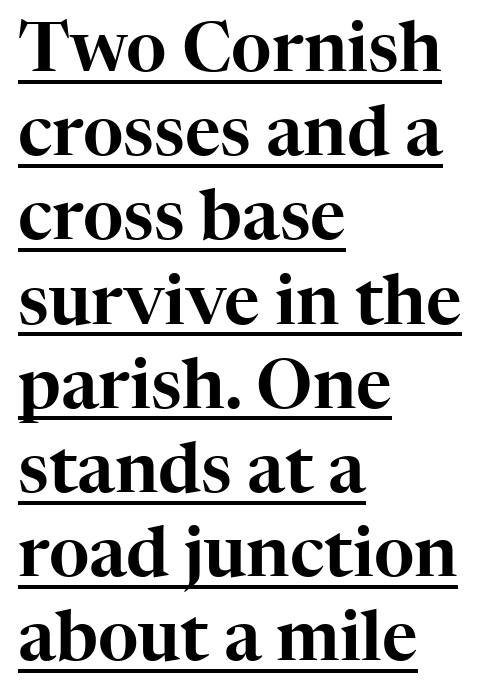
{"serif": "yes", "italic": "no", "width": "normal", "stroke_contrast": "high", "x_height": "medium", "monospaced": "no", "underline": "yes", "align": "left", "line_spacing_ratio": 1.22, "letter_spacing": "normal", "letter_spacing_em": 0.0, "glyph_px": 69}
